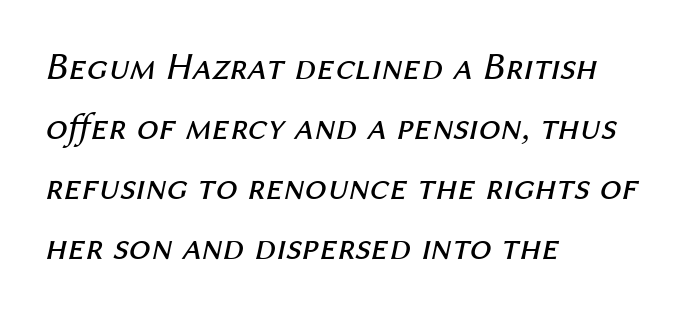
Q: Is the text bold? A: No.
Q: Is the text italic (slanted)? A: Yes, it leans right by about 12 degrees.
Q: Is the text underlined? A: No.
Q: How is the paragraph aligned? A: Left-aligned.
Q: Is the spacing between letters normal or unusually wide? A: Normal.
Q: Is the spacing between lines tight, normal or loose? A: Normal.
Q: Width (condensed, normal, or wide)? A: Normal.
Q: Stroke contrast? A: Medium.
Q: x-height? A: Medium.
Q: Monospaced? A: No.
